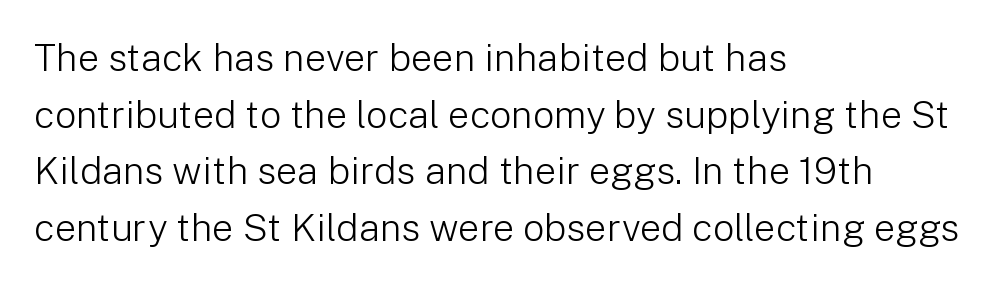
The compositor pushed each line to the left boundary. Check the space under the baseline: it is left empty. Students, observe: this is what conventionally led text looks like. Think of a printed novel: that variable character pitch is what you see here. Tall strokes in this sample are plumb rather than angled. Tracking here is standard; glyphs follow each other at the usual distance.
